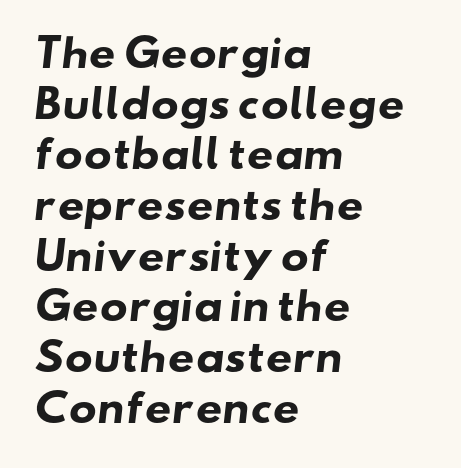
The image shows 37 px heavy, wide sans-serif type; set left-aligned, normal line spacing (1.37x), normal letter spacing, not underlined; low stroke contrast and a small x-height.
